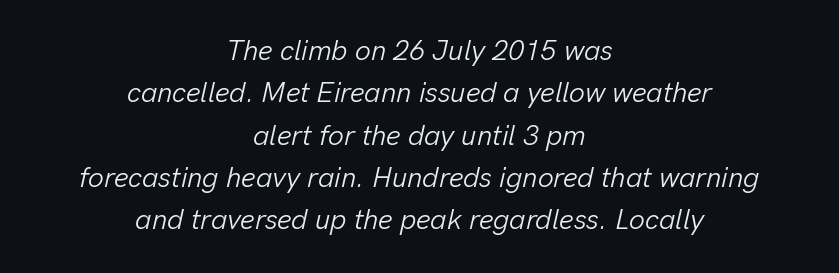
Q: Is the text bold? A: No.
Q: Is the text italic (slanted)? A: Yes, it leans right by about 13 degrees.
Q: Is the text underlined? A: No.
Q: How is the paragraph aligned? A: Centered.
Q: Is the spacing between letters normal or unusually wide? A: Normal.
Q: Is the spacing between lines tight, normal or loose? A: Normal.
Q: Width (condensed, normal, or wide)? A: Normal.
Q: Stroke contrast? A: Low.
Q: x-height? A: Medium.
Q: Monospaced? A: No.
